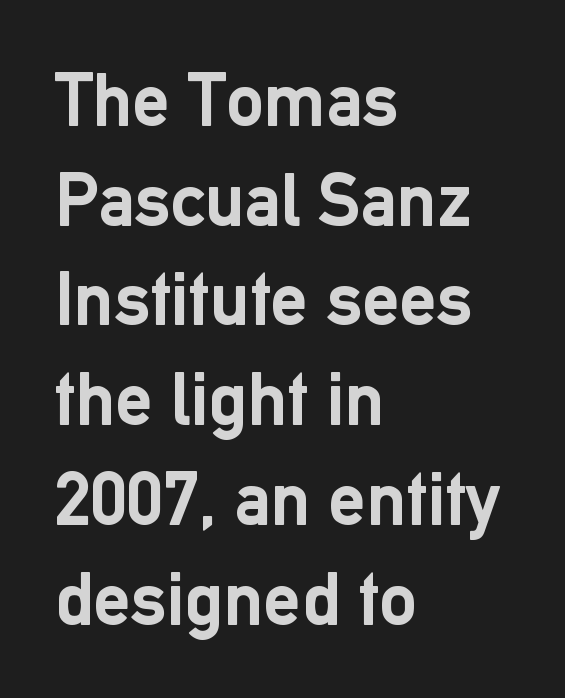
In terms of letterform style, serifs are entirely absent. Italic: no, the glyphs are upright roman. Alignment: flush left. The vertical gap from one line to the next is medium. Default kerning and tracking; the words read as compact shapes. Heavy, bold letterforms.
